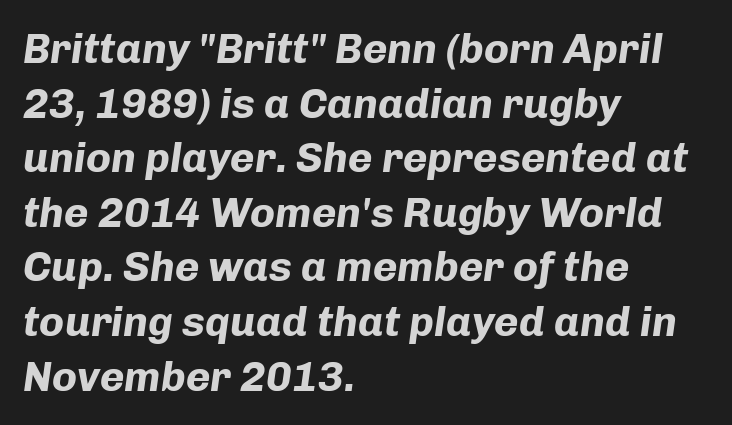
Spacing verdict: proportional, widths tailored to each character. This sample uses plain, unmodified letter spacing. Successive baselines arrive at the customary interval. The passage shown is not underscored anywhere. Visually the block forms a straight wall on the left and a jagged coastline on the right. Tall strokes in this sample are angled rather than plumb.
